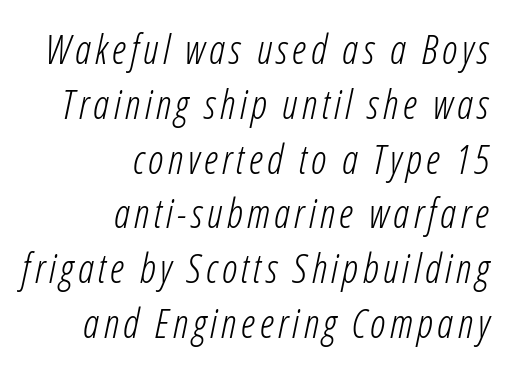
The image shows 40 px light, condensed type, italic (leaning right); set right-aligned, normal line spacing (1.37x), not underlined; low stroke contrast and a medium x-height.
